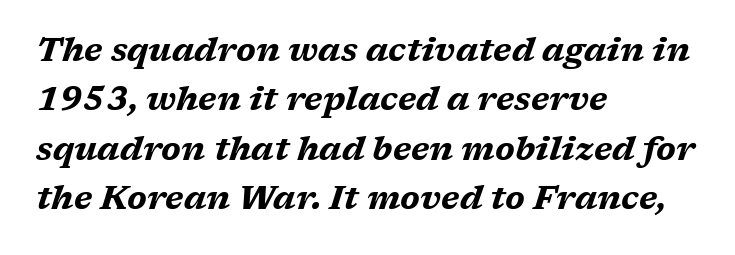
{"italic": "yes", "lean": "right", "slant_degrees": 17, "bold": "yes", "weight": "bold", "width": "wide", "stroke_contrast": "medium", "x_height": "medium", "monospaced": "no", "underline": "no", "align": "left", "line_spacing": "normal", "line_spacing_ratio": 1.5, "letter_spacing": "normal", "letter_spacing_em": 0.0, "glyph_px": 33}
